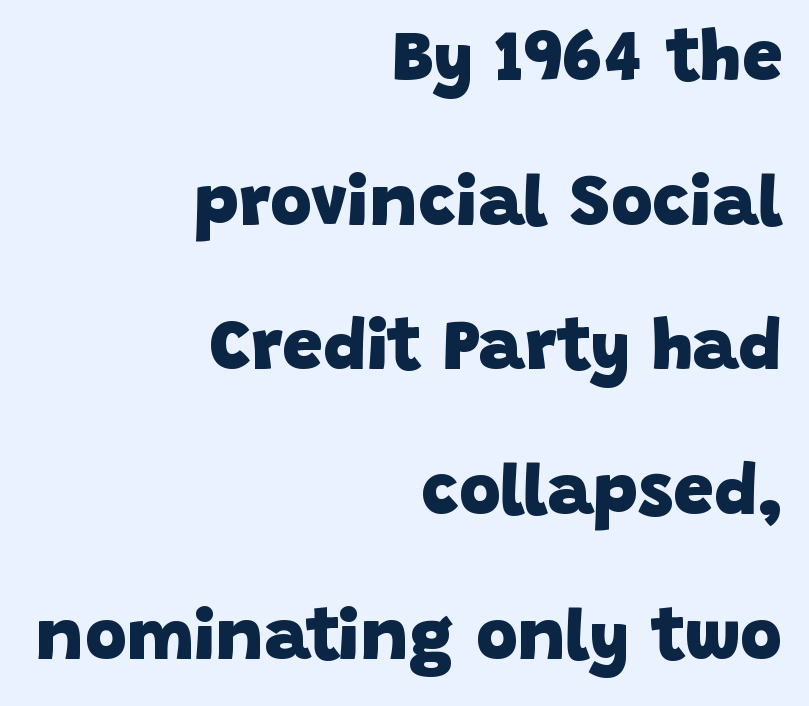
Q: Is the text bold? A: Yes.
Q: Is the typeface a serif or a sans-serif typeface? A: Sans-serif.
Q: Is the text underlined? A: No.
Q: How is the paragraph aligned? A: Right-aligned.
Q: Is the spacing between letters normal or unusually wide? A: Normal.
Q: Is the spacing between lines tight, normal or loose? A: Loose.
Q: Width (condensed, normal, or wide)? A: Normal.
Q: Stroke contrast? A: Low.
Q: x-height? A: Large.
Q: Monospaced? A: No.
